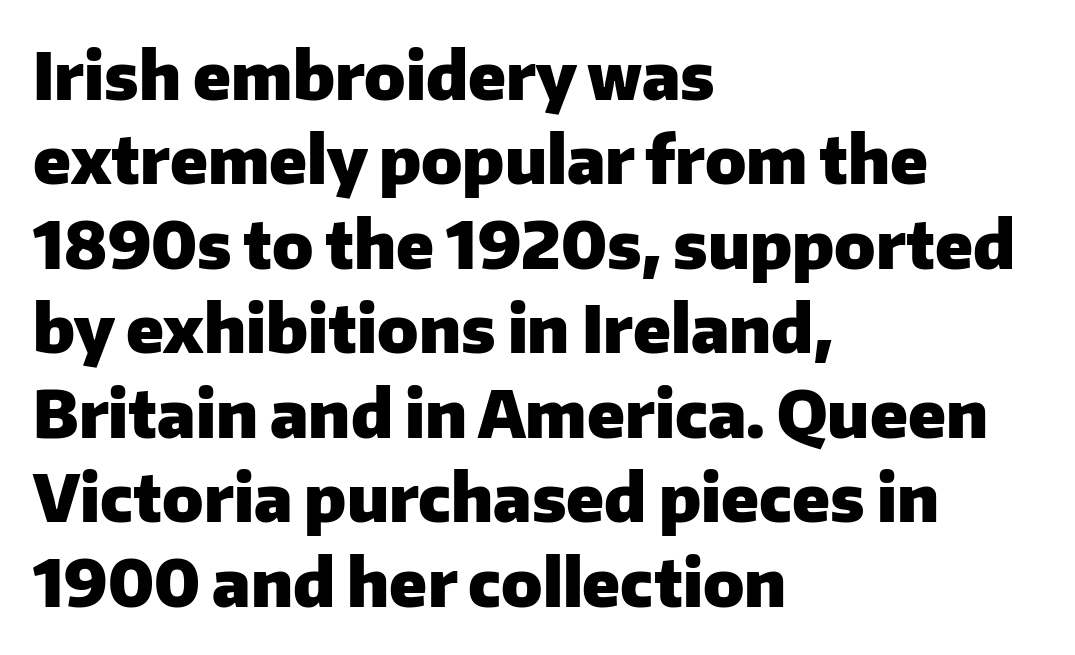
The image shows 65 px heavy sans-serif type, upright; set left-aligned, normal line spacing (1.3x), normal letter spacing, not underlined; low stroke contrast and a medium x-height.
